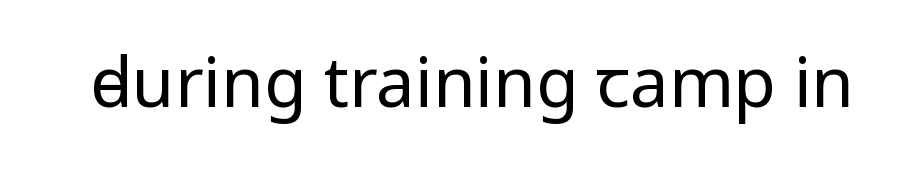
Q: Is the text bold? A: No.
Q: Is the text italic (slanted)? A: No, it is upright.
Q: Is the typeface a serif or a sans-serif typeface? A: Sans-serif.
Q: Is the text underlined? A: No.
Q: Is the spacing between letters normal or unusually wide? A: Normal.
Q: Width (condensed, normal, or wide)? A: Normal.
Q: Stroke contrast? A: Low.
Q: x-height? A: Medium.
Q: Monospaced? A: No.
